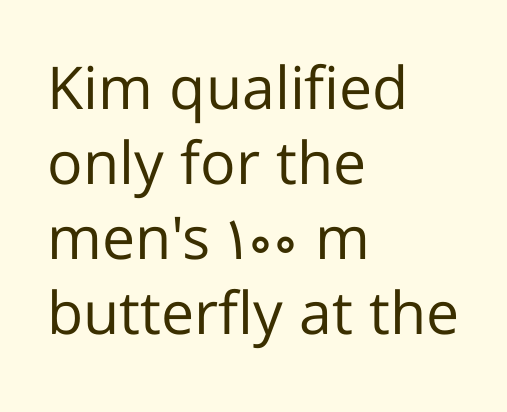
Q: Is the text bold? A: No.
Q: Is the text italic (slanted)? A: No, it is upright.
Q: Is the typeface a serif or a sans-serif typeface? A: Sans-serif.
Q: Is the text underlined? A: No.
Q: How is the paragraph aligned? A: Left-aligned.
Q: Is the spacing between letters normal or unusually wide? A: Normal.
Q: Is the spacing between lines tight, normal or loose? A: Normal.
Q: Width (condensed, normal, or wide)? A: Normal.
Q: Stroke contrast? A: Low.
Q: x-height? A: Medium.
Q: Monospaced? A: No.
